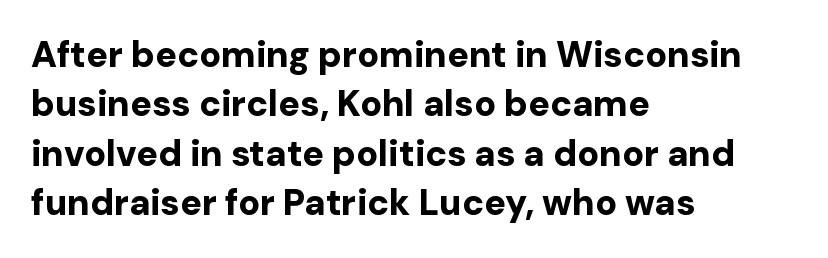
The image shows 36 px bold sans-serif type, upright; set left-aligned, normal line spacing (1.37x), normal letter spacing, not underlined; low stroke contrast and a medium x-height.
